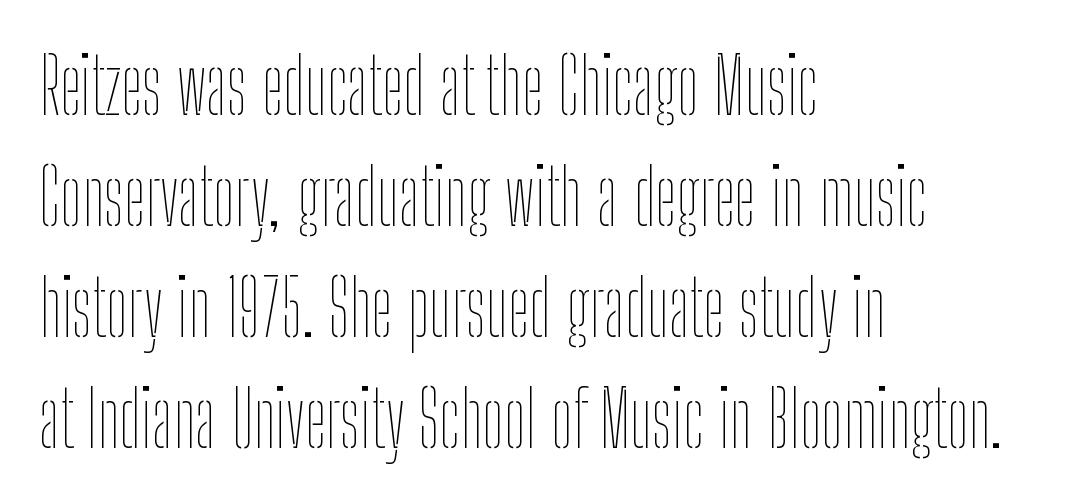
Q: Is the text bold? A: No.
Q: Is the text italic (slanted)? A: No, it is upright.
Q: Is the text underlined? A: No.
Q: How is the paragraph aligned? A: Left-aligned.
Q: Is the spacing between letters normal or unusually wide? A: Normal.
Q: Is the spacing between lines tight, normal or loose? A: Normal.
Q: Width (condensed, normal, or wide)? A: Condensed.
Q: Stroke contrast? A: Low.
Q: x-height? A: Medium.
Q: Monospaced? A: No.
